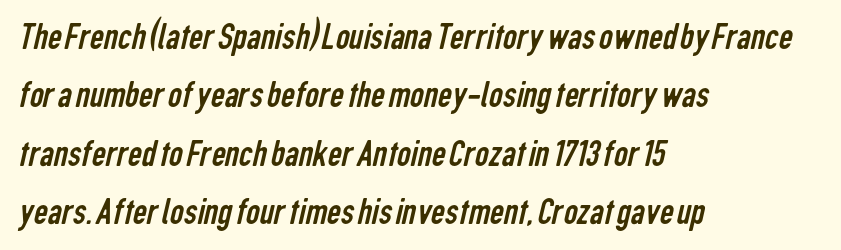
Q: Is the text bold? A: No.
Q: Is the typeface a serif or a sans-serif typeface? A: Sans-serif.
Q: Is the text underlined? A: No.
Q: How is the paragraph aligned? A: Left-aligned.
Q: Is the spacing between letters normal or unusually wide? A: Normal.
Q: Is the spacing between lines tight, normal or loose? A: Normal.
Q: Width (condensed, normal, or wide)? A: Condensed.
Q: Stroke contrast? A: Low.
Q: x-height? A: Medium.
Q: Monospaced? A: No.
